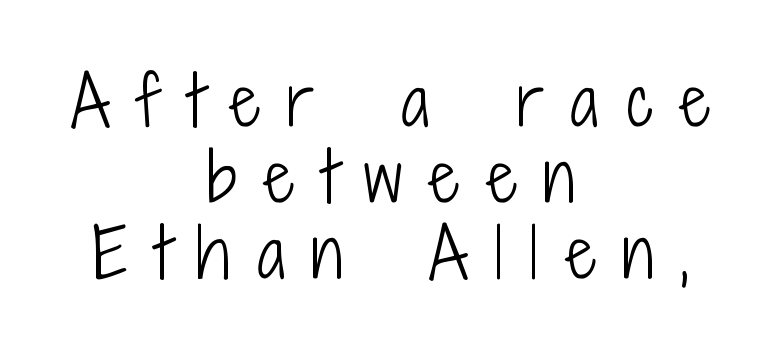
This block would grow much taller if given ordinary leading; it's compressed now. Designer's note — italics off, roman on. This sample uses expanded letter spacing, leaving extra air between glyphs. Plain, unruled lines of type. You could not count columns in this text — the font is proportionally spaced.
